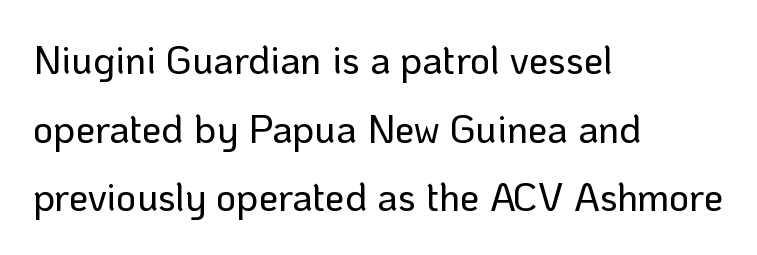
The words here are not underlined. A typesetter would call this proportional, since set widths differ per character. Note: no serifs on the glyphs. Caption: multi-line text, flush left, ragged right. Every character sits straight up, as roman type does. The face used here is rendered with its standard letterfit.
